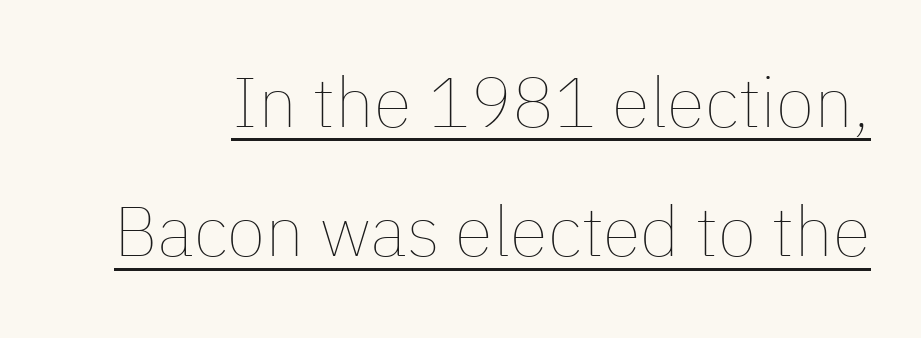
Is there an underline? Yes — a line sits under the letters. The tracking reads as untouched default to a designer's eye. Weight: in the light-to-regular range. Here the designer chose a conventional face with non-uniform glyph widths. A typesetter would mark this as roman, not italic.
